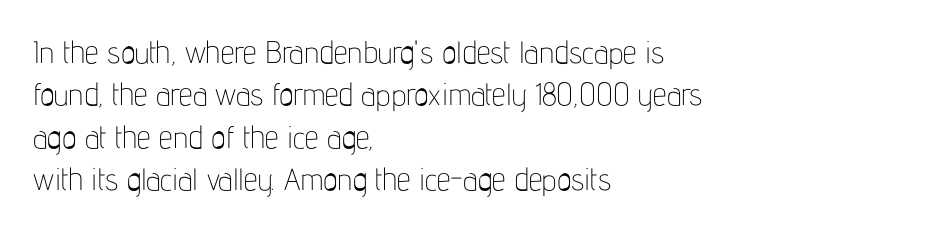
The image shows 31 px thin, condensed sans-serif type, upright; set left-aligned, normal line spacing (1.37x), normal letter spacing, not underlined; low stroke contrast and a medium x-height.
